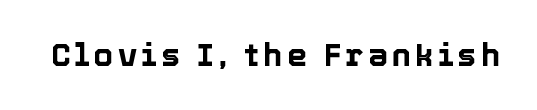
{"italic": "no", "width": "normal", "x_height": "medium", "monospaced": "no", "underline": "no", "glyph_px": 32}
